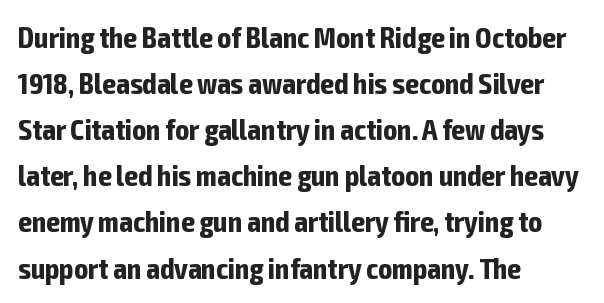
{"serif": "no", "italic": "no", "bold": "yes", "weight": "bold", "width": "condensed", "stroke_contrast": "low", "x_height": "medium", "monospaced": "no", "underline": "no", "align": "left", "line_spacing": "normal", "line_spacing_ratio": 1.59, "letter_spacing": "normal", "letter_spacing_em": 0.0, "glyph_px": 29}
